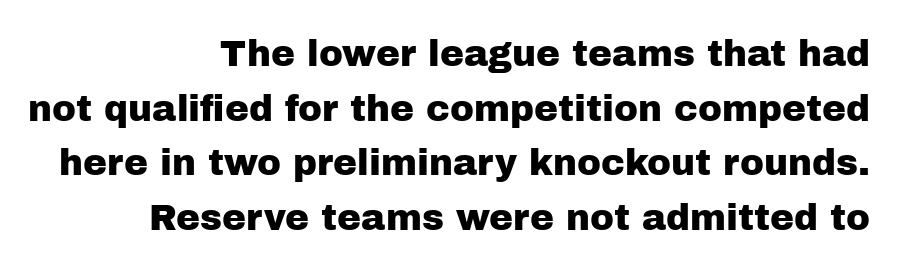
The passage shown has conventional tracking throughout. The face used here is a sans, in the tradition of grotesques and geometrics. Honestly, the row spacing looks completely unremarkable. The axis of the letterforms is exactly vertical.
